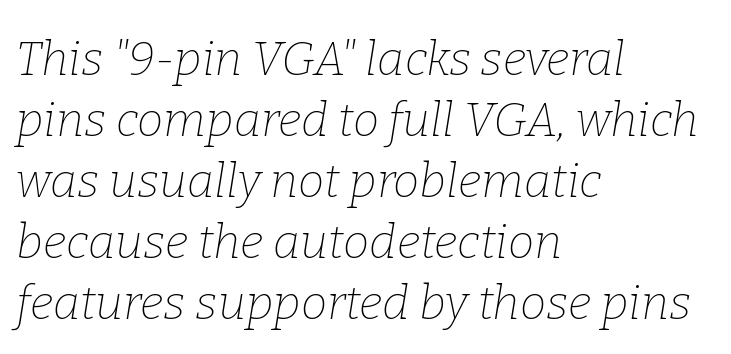
Q: Is the text bold? A: No.
Q: Is the text italic (slanted)? A: Yes, it leans right by about 9 degrees.
Q: Is the typeface a serif or a sans-serif typeface? A: Serif.
Q: Is the text underlined? A: No.
Q: How is the paragraph aligned? A: Left-aligned.
Q: Is the spacing between letters normal or unusually wide? A: Normal.
Q: Is the spacing between lines tight, normal or loose? A: Normal.
Q: Width (condensed, normal, or wide)? A: Normal.
Q: Stroke contrast? A: Low.
Q: x-height? A: Medium.
Q: Monospaced? A: No.
